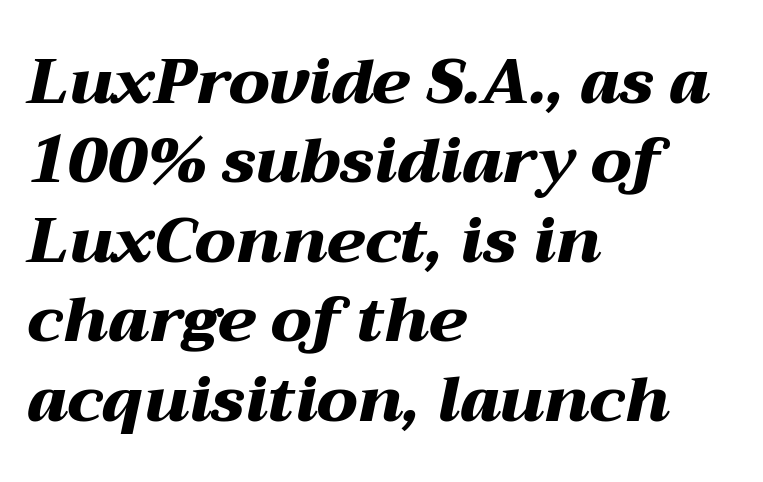
{"italic": "yes", "lean": "right", "slant_degrees": 12, "bold": "yes", "weight": "heavy", "width": "wide", "stroke_contrast": "medium", "x_height": "medium", "monospaced": "no", "underline": "no", "align": "left", "line_spacing": "normal", "line_spacing_ratio": 1.26, "letter_spacing": "normal", "letter_spacing_em": 0.0, "glyph_px": 63}
